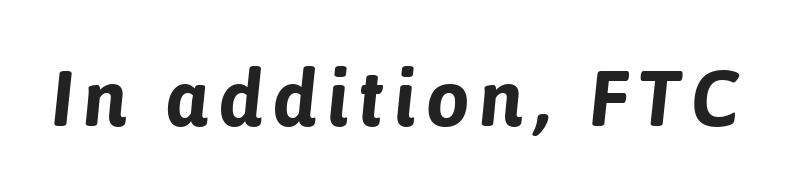
{"italic": "yes", "lean": "right", "slant_degrees": 6, "bold": "yes", "weight": "bold", "width": "normal", "stroke_contrast": "low", "x_height": "medium", "monospaced": "no", "underline": "no", "glyph_px": 78}
